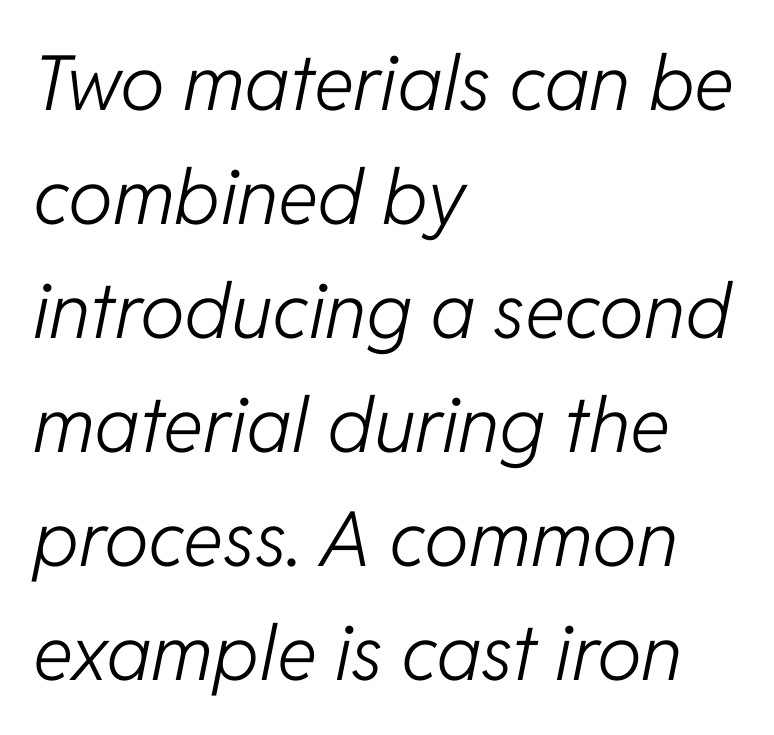
The typesetter chose a ragged-right arrangement here. Leading: standard. The face used here has a pronounced slope to its letters. Looks like regular typesetting: each glyph gets only the width it needs.
